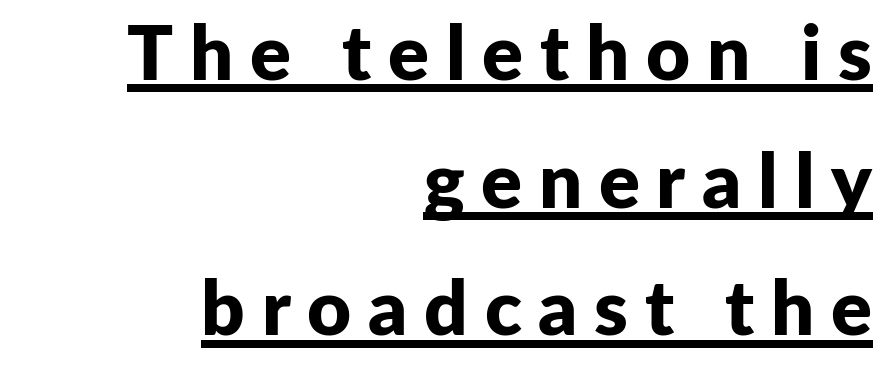
Q: Is the text bold? A: Yes.
Q: Is the text italic (slanted)? A: No, it is upright.
Q: Is the typeface a serif or a sans-serif typeface? A: Sans-serif.
Q: Is the text underlined? A: Yes.
Q: How is the paragraph aligned? A: Right-aligned.
Q: Is the spacing between letters normal or unusually wide? A: Unusually wide.
Q: Is the spacing between lines tight, normal or loose? A: Normal.
Q: Width (condensed, normal, or wide)? A: Normal.
Q: Stroke contrast? A: Low.
Q: x-height? A: Medium.
Q: Monospaced? A: No.
